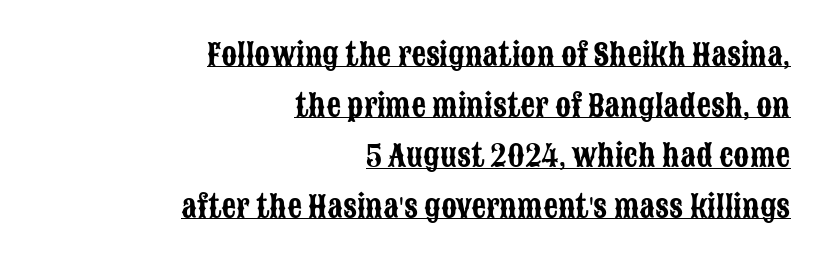
The image shows 29 px condensed sans-serif type, upright; set right-aligned, line spacing 1.75x, normal letter spacing, underlined; low stroke contrast and a large x-height.
